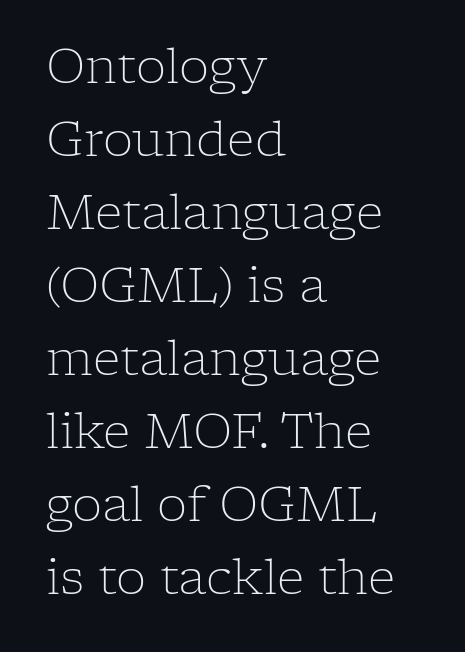
The image shows 48 px light serif type, upright; set left-aligned, normal line spacing (1.52x), normal letter spacing, not underlined; low stroke contrast and a medium x-height.
